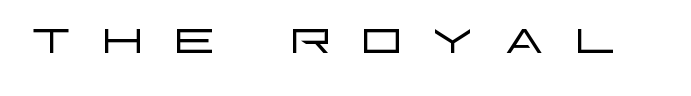
These lines have a slow, spaced-out rhythm from letter to letter. Just letters on the line, the space beneath them empty. The strokes are not fattened; the text isn't bold. I'd call this a sans setting — the letters go barefoot. Do the characters align in a grid? No, the font is proportional.
